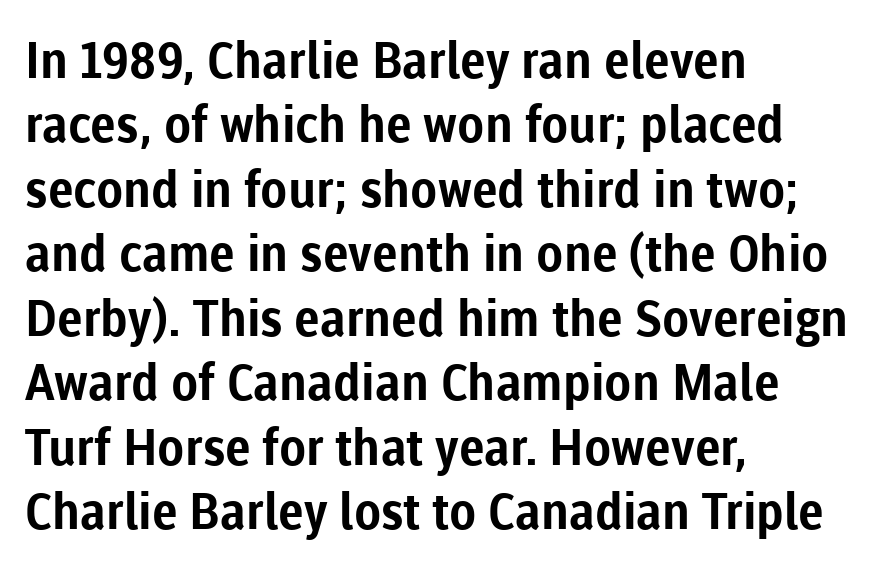
{"serif": "no", "italic": "no", "bold": "yes", "weight": "bold", "width": "normal", "stroke_contrast": "low", "x_height": "medium", "monospaced": "no", "underline": "no", "align": "left", "line_spacing": "normal", "line_spacing_ratio": 1.29, "letter_spacing": "normal", "letter_spacing_em": 0.0, "glyph_px": 50}
